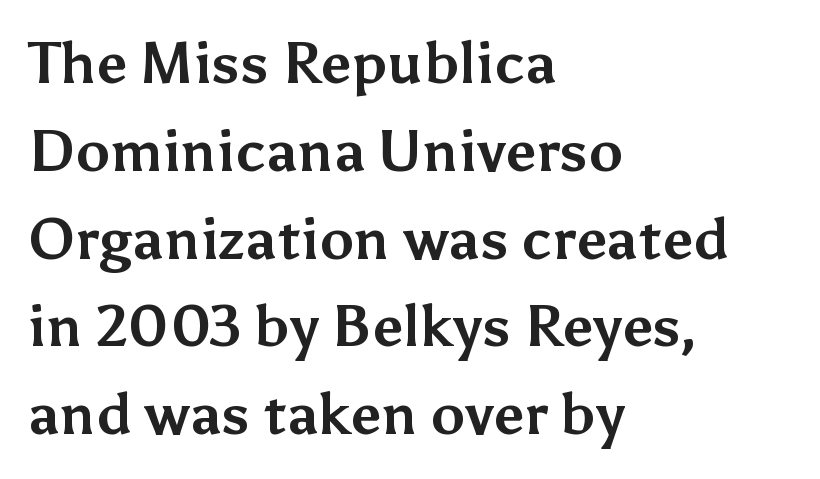
{"serif": "no", "italic": "no", "bold": "yes", "weight": "bold", "width": "normal", "stroke_contrast": "medium", "x_height": "medium", "monospaced": "no", "underline": "no", "align": "left", "line_spacing": "normal", "line_spacing_ratio": 1.54, "letter_spacing": "normal", "letter_spacing_em": 0.0, "glyph_px": 57}
